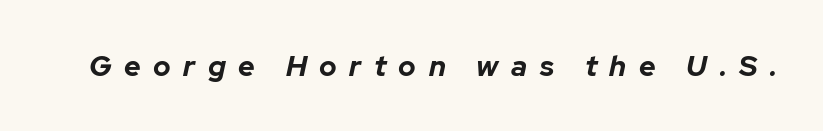
{"italic": "yes", "lean": "right", "slant_degrees": 12, "bold": "yes", "weight": "bold", "width": "normal", "stroke_contrast": "low", "x_height": "medium", "monospaced": "no", "underline": "no", "letter_spacing": "wide", "letter_spacing_em": 0.43, "glyph_px": 29}
